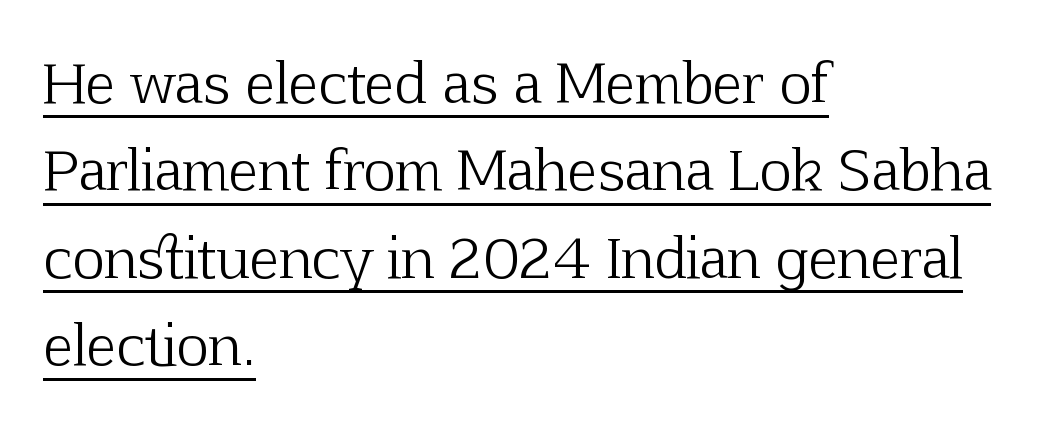
Q: Is the text bold? A: No.
Q: Is the text italic (slanted)? A: No, it is upright.
Q: Is the typeface a serif or a sans-serif typeface? A: Serif.
Q: Is the text underlined? A: Yes.
Q: How is the paragraph aligned? A: Left-aligned.
Q: Is the spacing between letters normal or unusually wide? A: Normal.
Q: Is the spacing between lines tight, normal or loose? A: Normal.
Q: Width (condensed, normal, or wide)? A: Normal.
Q: Stroke contrast? A: Low.
Q: x-height? A: Medium.
Q: Monospaced? A: No.
